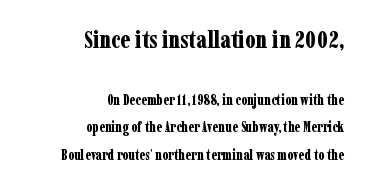
The image shows 24 px bold type, upright; set right-aligned, loose line spacing (1.95x), normal letter spacing, not underlined; the first (top) block is 1.71x larger.
